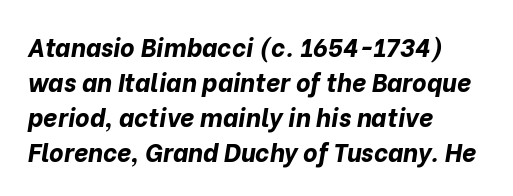
{"italic": "yes", "lean": "right", "slant_degrees": 10, "bold": "yes", "underline": "no", "align": "left", "line_spacing": "normal", "line_spacing_ratio": 1.4, "letter_spacing": "normal", "letter_spacing_em": 0.0, "glyph_px": 25}
